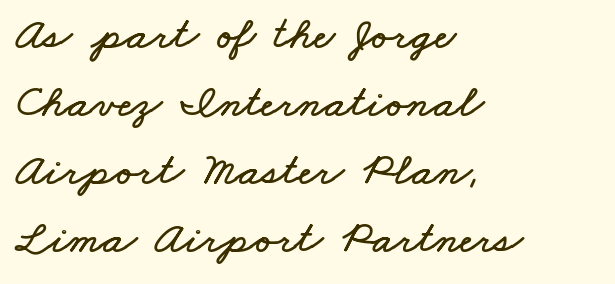
{"width": "wide", "stroke_contrast": "low", "x_height": "small", "monospaced": "no", "underline": "no", "align": "left", "line_spacing": "normal", "line_spacing_ratio": 1.48, "letter_spacing": "normal", "letter_spacing_em": 0.0, "glyph_px": 46}
